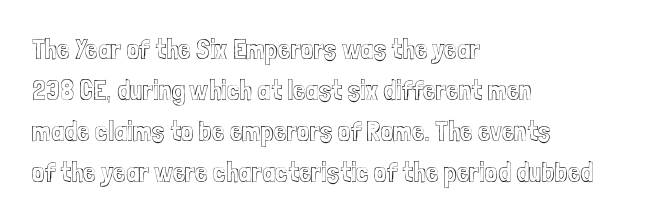
Q: Is the text italic (slanted)? A: No, it is upright.
Q: Is the text underlined? A: No.
Q: How is the paragraph aligned? A: Left-aligned.
Q: Is the spacing between letters normal or unusually wide? A: Normal.
Q: Is the spacing between lines tight, normal or loose? A: Normal.
Q: Width (condensed, normal, or wide)? A: Condensed.
Q: x-height? A: Medium.
Q: Monospaced? A: No.
